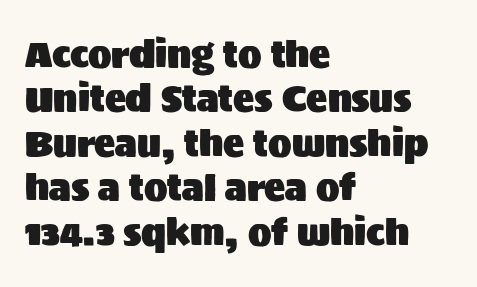
The image shows 35 px sans-serif type, upright; set left-aligned, normal line spacing (1.27x), normal letter spacing, not underlined; medium stroke contrast and a large x-height.
